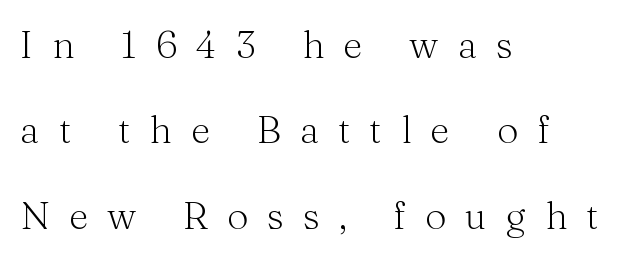
{"serif": "yes", "italic": "no", "bold": "no", "weight": "light", "width": "normal", "stroke_contrast": "medium", "x_height": "medium", "monospaced": "no", "underline": "no", "align": "left", "line_spacing": "loose", "line_spacing_ratio": 2.25, "letter_spacing": "wide", "letter_spacing_em": 0.5, "glyph_px": 38}
